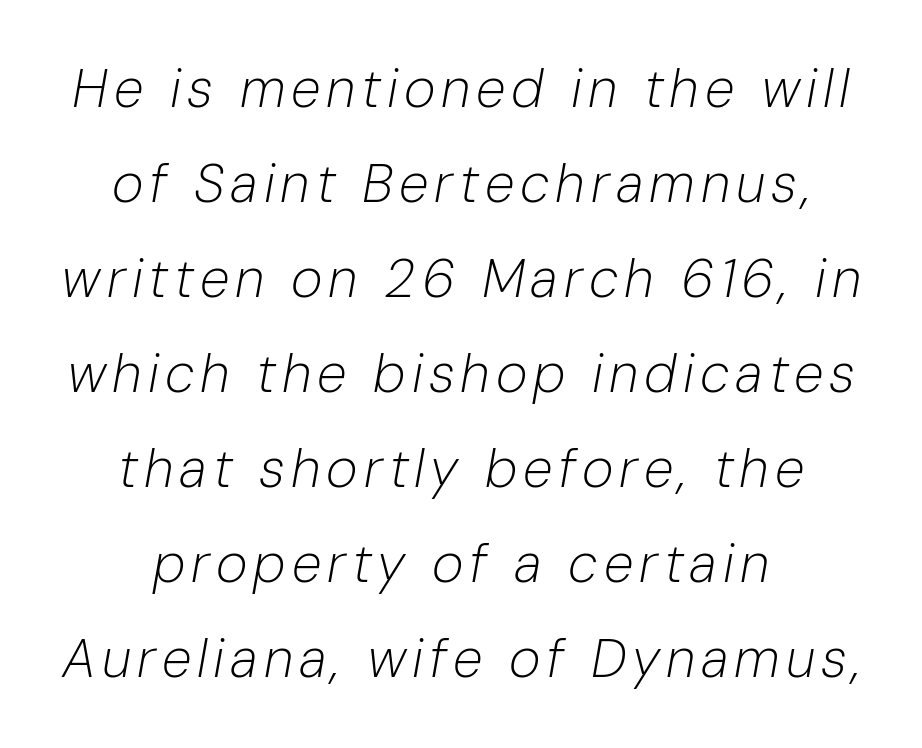
Q: Is the text bold? A: No.
Q: Is the text italic (slanted)? A: Yes, it leans right by about 10 degrees.
Q: Is the text underlined? A: No.
Q: How is the paragraph aligned? A: Centered.
Q: Width (condensed, normal, or wide)? A: Normal.
Q: Stroke contrast? A: Low.
Q: x-height? A: Medium.
Q: Monospaced? A: No.
